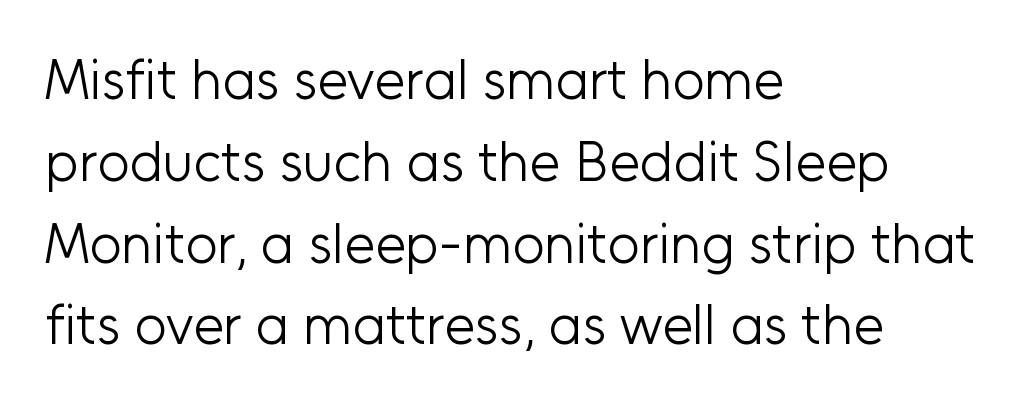
The letters look calm and open, with moderate or lighter stems. Rows of type keep a routine distance in the vertical direction. These lines are composed in type without serifs. Underline: absent.
